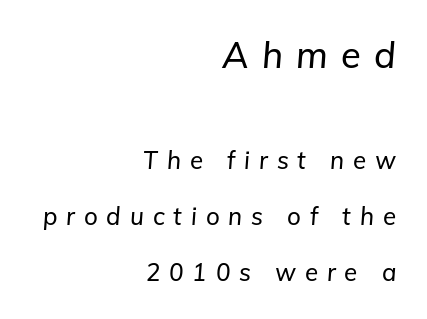
Each letter keeps its own natural width here, so spacing adapts to shape. The typography opts for an oblique posture over an upright one. This layout puts the oversized block above and the modest block below. The face used here is rendered with a markedly widened letterfit. In terms of leading, this rendering errs on the spacious side. Just letters on the line, the space beneath them empty.
